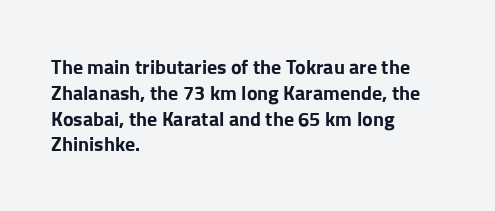
The image shows 20 px bold type, upright; set left-aligned, normal line spacing (1.29x), normal letter spacing, not underlined.
